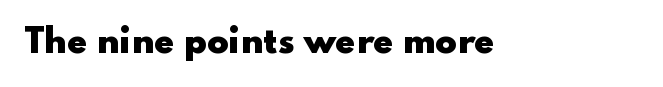
Q: Is the text bold? A: Yes.
Q: Is the text italic (slanted)? A: No, it is upright.
Q: Is the typeface a serif or a sans-serif typeface? A: Sans-serif.
Q: Is the text underlined? A: No.
Q: Is the spacing between letters normal or unusually wide? A: Normal.
Q: Width (condensed, normal, or wide)? A: Wide.
Q: Stroke contrast? A: Low.
Q: x-height? A: Small.
Q: Monospaced? A: No.
